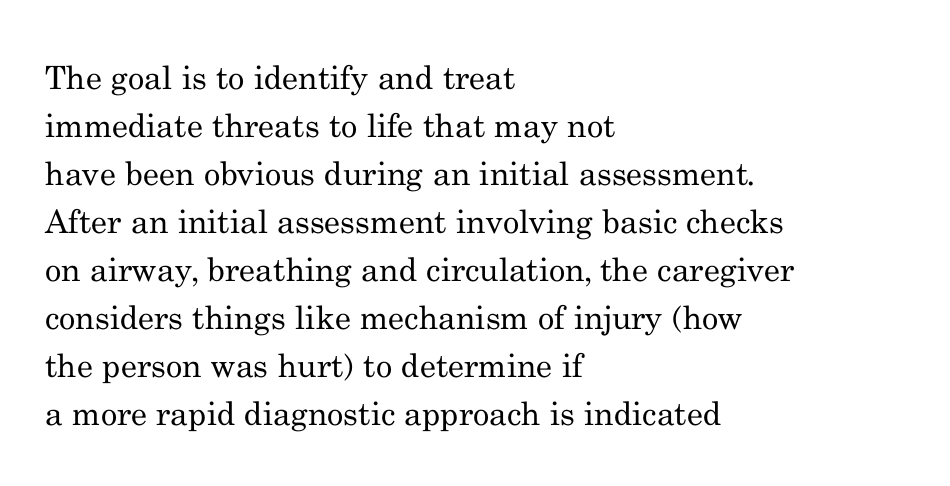
{"serif": "yes", "italic": "no", "bold": "no", "weight": "regular", "width": "normal", "stroke_contrast": "medium", "x_height": "small", "monospaced": "no", "underline": "no", "align": "left", "line_spacing": "normal", "line_spacing_ratio": 1.5, "letter_spacing": "normal", "letter_spacing_em": 0.0, "glyph_px": 32}
